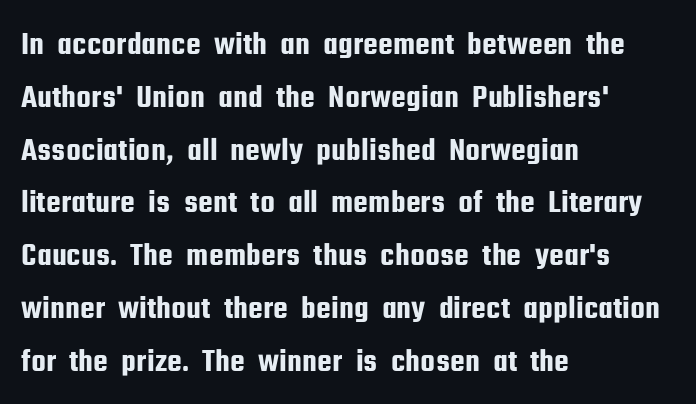
The image shows 33 px condensed sans-serif type, upright; set left-aligned, normal line spacing (1.6x), normal letter spacing, not underlined; low stroke contrast and a medium x-height.
